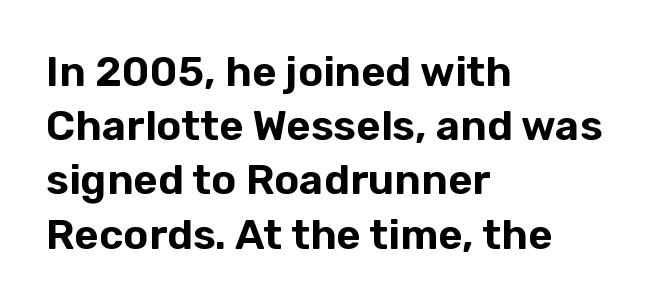
Does the copy run flush right? No — it runs flush left. Tracking value appears to be zero — textbook default spacing. The lines sit at an ordinary, default distance from one another. Nobody drew a line under any word here. Do the characters align in a grid? No, the font is proportional. No italicization has been applied; the sample stays upright.
